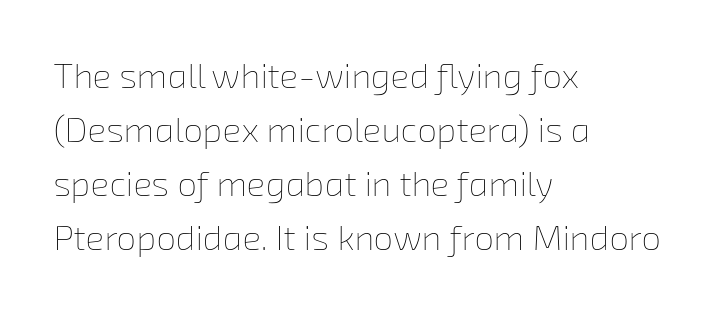
Q: Is the text bold? A: No.
Q: Is the text underlined? A: No.
Q: How is the paragraph aligned? A: Left-aligned.
Q: Is the spacing between letters normal or unusually wide? A: Normal.
Q: Is the spacing between lines tight, normal or loose? A: Normal.
Q: Width (condensed, normal, or wide)? A: Normal.
Q: Stroke contrast? A: Low.
Q: x-height? A: Medium.
Q: Monospaced? A: No.
